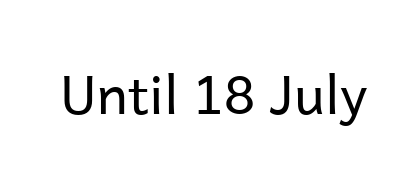
The image shows 53 px regular-weight sans-serif type, upright; set normal letter spacing, not underlined; low stroke contrast and a medium x-height.
